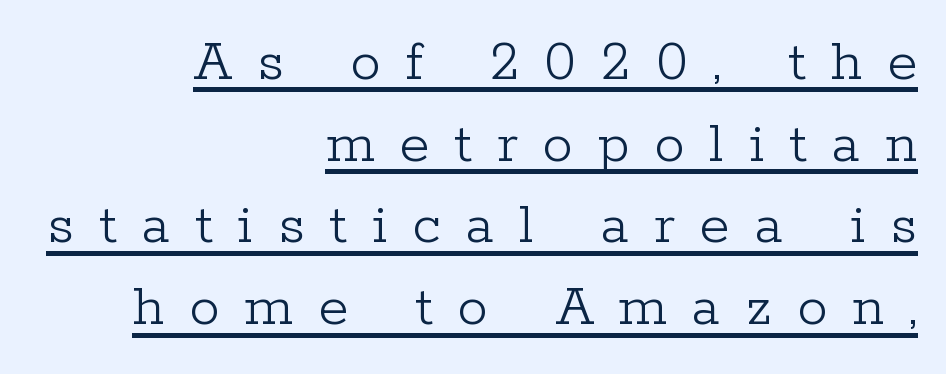
{"serif": "yes", "italic": "no", "bold": "no", "weight": "light", "width": "normal", "stroke_contrast": "low", "x_height": "medium", "monospaced": "no", "underline": "yes", "align": "right", "line_spacing": "normal", "line_spacing_ratio": 1.34, "letter_spacing": "wide", "letter_spacing_em": 0.41, "glyph_px": 61}
